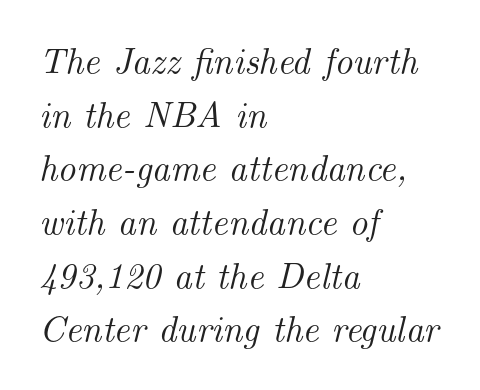
This is serif lettering, the kind often seen in printed books. The whole block is typeset with a tilt. The space between consecutive lines is moderate. Looks like regular typesetting: each glyph gets only the width it needs.
